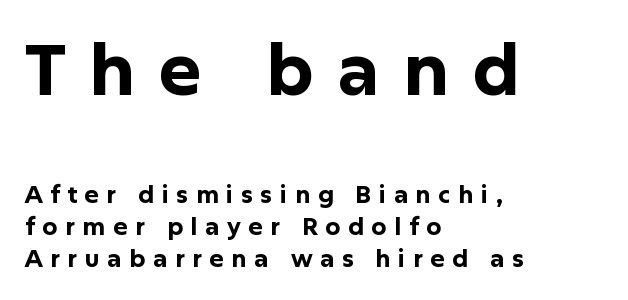
The image shows 72 px bold sans-serif type, upright; set left-aligned, normal line spacing (1.34x), unusually wide letter spacing (+0.31 em), not underlined; the first (top) block is 3.0x larger; low stroke contrast and a medium x-height.
